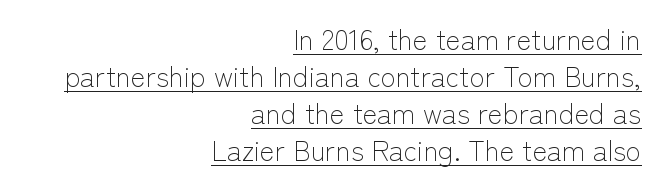
{"serif": "no", "italic": "no", "bold": "no", "weight": "light", "width": "normal", "stroke_contrast": "low", "x_height": "medium", "monospaced": "no", "underline": "yes", "align": "right", "line_spacing": "normal", "line_spacing_ratio": 1.32, "letter_spacing": "normal", "letter_spacing_em": 0.0, "glyph_px": 28}
